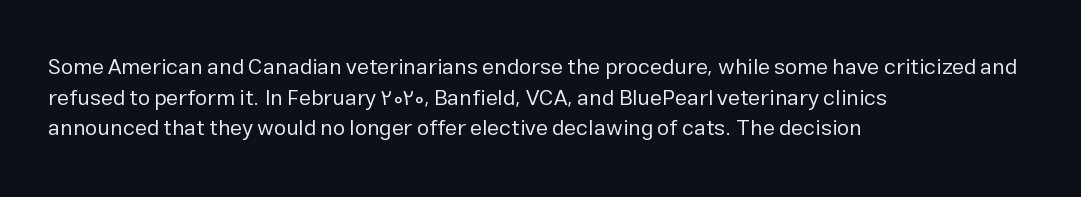
Q: Is the text bold? A: No.
Q: Is the text italic (slanted)? A: No, it is upright.
Q: Is the text underlined? A: No.
Q: How is the paragraph aligned? A: Left-aligned.
Q: Is the spacing between letters normal or unusually wide? A: Normal.
Q: Is the spacing between lines tight, normal or loose? A: Normal.
